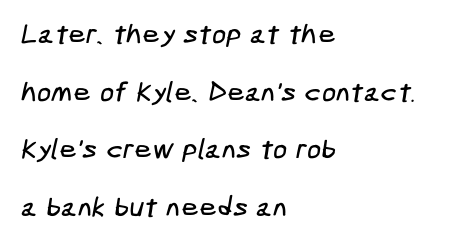
Q: Is the typeface a serif or a sans-serif typeface? A: Sans-serif.
Q: Is the text underlined? A: No.
Q: How is the paragraph aligned? A: Left-aligned.
Q: Is the spacing between letters normal or unusually wide? A: Normal.
Q: Is the spacing between lines tight, normal or loose? A: Loose.
Q: Width (condensed, normal, or wide)? A: Condensed.
Q: Stroke contrast? A: Low.
Q: x-height? A: Medium.
